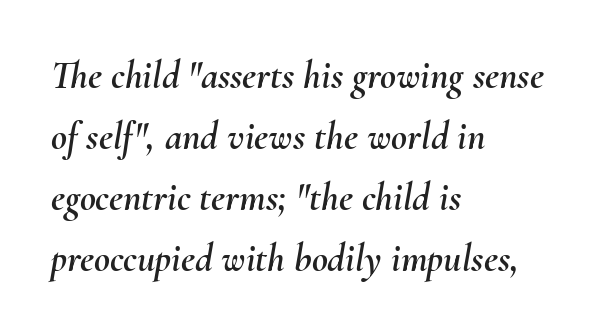
The image shows 39 px text type, italic (leaning right); set left-aligned, normal line spacing (1.56x), normal letter spacing, not underlined; medium stroke contrast and a small x-height.
